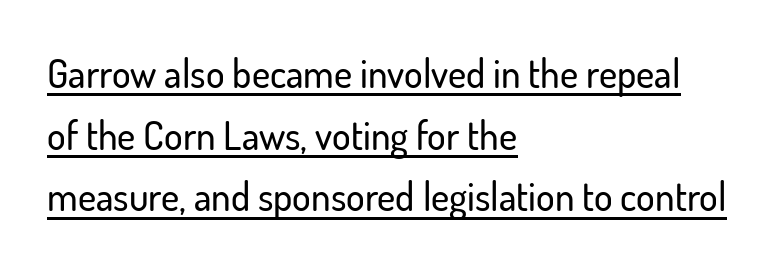
The image shows 39 px sans-serif type, upright; set left-aligned, normal line spacing (1.58x), normal letter spacing, underlined; low stroke contrast and a small x-height.
